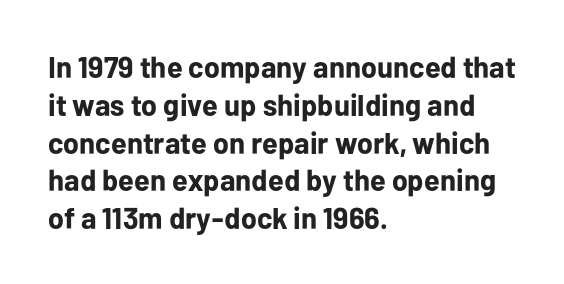
Q: Is the text bold? A: Yes.
Q: Is the text italic (slanted)? A: No, it is upright.
Q: Is the typeface a serif or a sans-serif typeface? A: Sans-serif.
Q: Is the text underlined? A: No.
Q: How is the paragraph aligned? A: Left-aligned.
Q: Is the spacing between letters normal or unusually wide? A: Normal.
Q: Is the spacing between lines tight, normal or loose? A: Normal.
Q: Width (condensed, normal, or wide)? A: Normal.
Q: Stroke contrast? A: Low.
Q: x-height? A: Medium.
Q: Monospaced? A: No.
